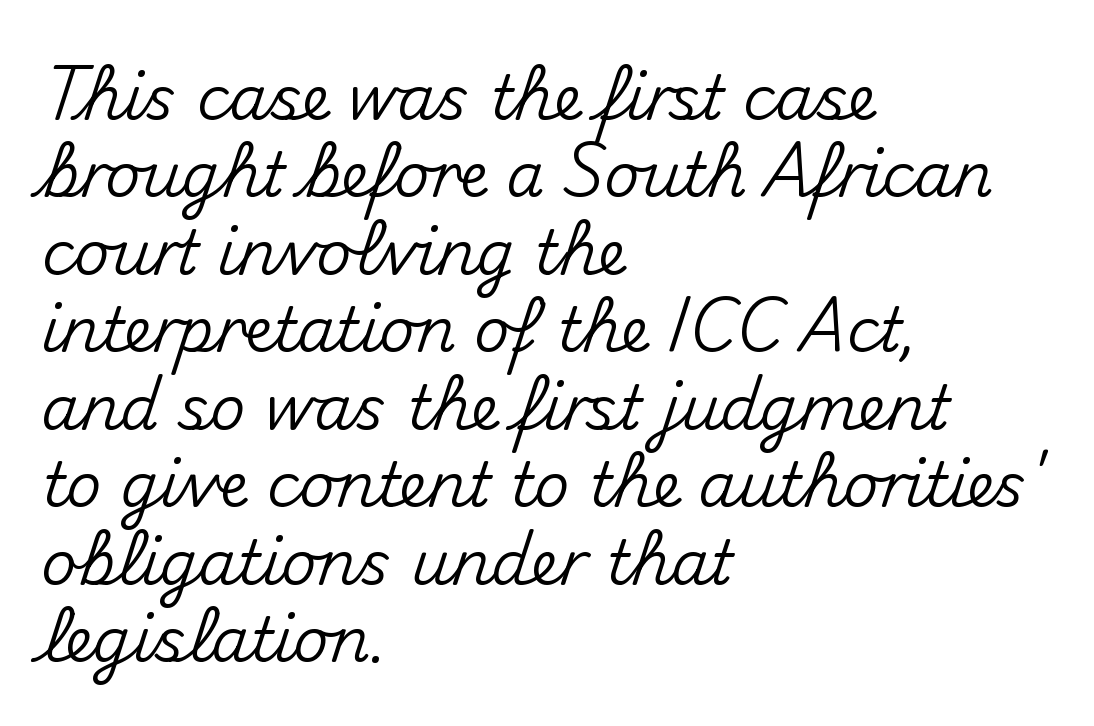
Q: Is the text italic (slanted)? A: Yes.
Q: Is the typeface a serif or a sans-serif typeface? A: Sans-serif.
Q: Is the text underlined? A: No.
Q: How is the paragraph aligned? A: Left-aligned.
Q: Is the spacing between letters normal or unusually wide? A: Normal.
Q: Is the spacing between lines tight, normal or loose? A: Normal.
Q: Width (condensed, normal, or wide)? A: Normal.
Q: Stroke contrast? A: Medium.
Q: x-height? A: Small.
Q: Monospaced? A: No.
